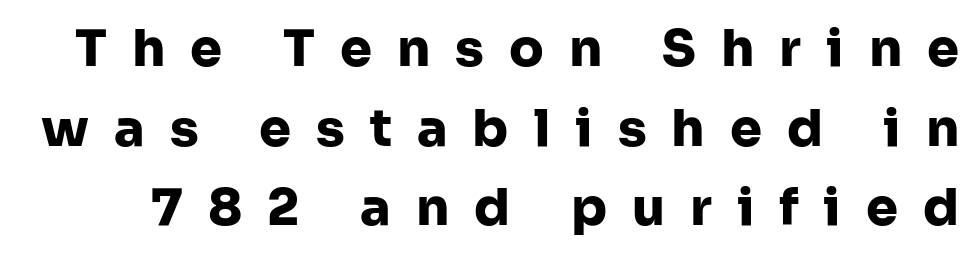
The image shows 51 px heavy sans-serif type, upright; set normal line spacing (1.56x), unusually wide letter spacing (+0.49 em), not underlined; low stroke contrast and a medium x-height.
